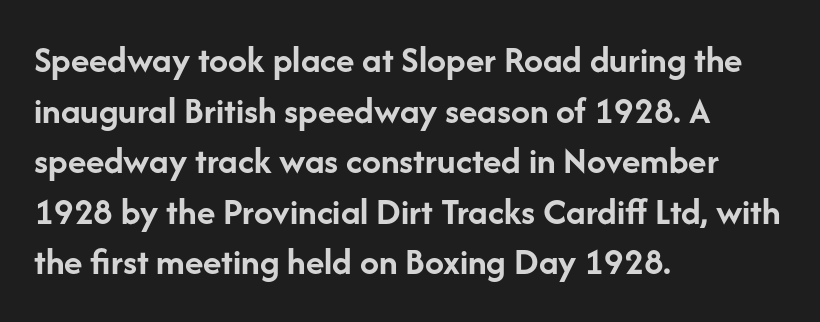
Q: Is the text bold? A: Yes.
Q: Is the text italic (slanted)? A: No, it is upright.
Q: Is the typeface a serif or a sans-serif typeface? A: Sans-serif.
Q: Is the text underlined? A: No.
Q: How is the paragraph aligned? A: Left-aligned.
Q: Is the spacing between letters normal or unusually wide? A: Normal.
Q: Is the spacing between lines tight, normal or loose? A: Normal.
Q: Width (condensed, normal, or wide)? A: Normal.
Q: Stroke contrast? A: Low.
Q: x-height? A: Medium.
Q: Monospaced? A: No.
